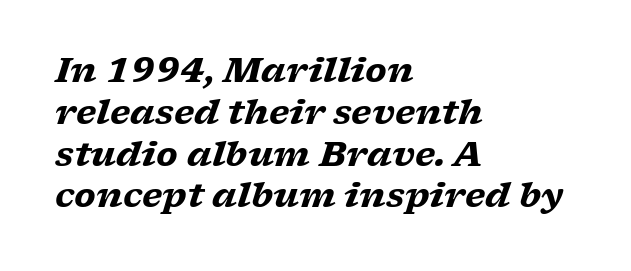
The image shows 34 px heavy, wide serif type, italic (leaning right); set left-aligned, line spacing 1.23x, normal letter spacing, not underlined; low stroke contrast and a medium x-height.
